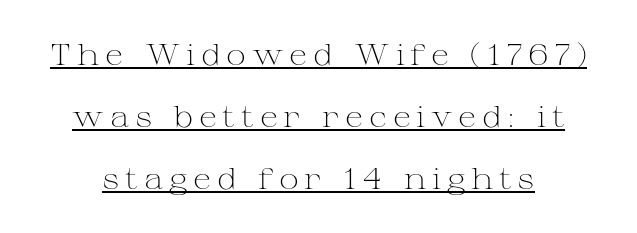
{"serif": "yes", "italic": "no", "bold": "no", "weight": "light", "width": "wide", "stroke_contrast": "medium", "x_height": "medium", "monospaced": "no", "underline": "yes", "line_spacing": "loose", "line_spacing_ratio": 2.06, "glyph_px": 30}
